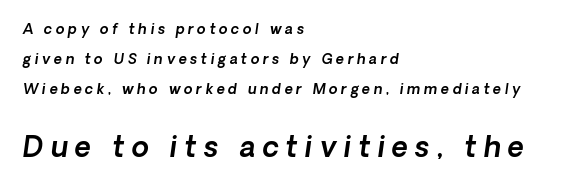
Compared with typical paragraphs, the rows here are farther apart. The passage shown is typeset with a sans-serif family. This rendering features lettering with no underline. These two chunks differ in scale, with the bottom chunk taking the larger measure.
